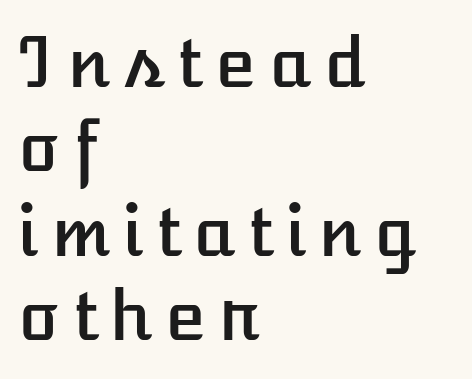
Q: Is the text italic (slanted)? A: No, it is upright.
Q: Is the text underlined? A: No.
Q: How is the paragraph aligned? A: Left-aligned.
Q: Width (condensed, normal, or wide)? A: Normal.
Q: Stroke contrast? A: Low.
Q: x-height? A: Medium.
Q: Monospaced? A: No.
